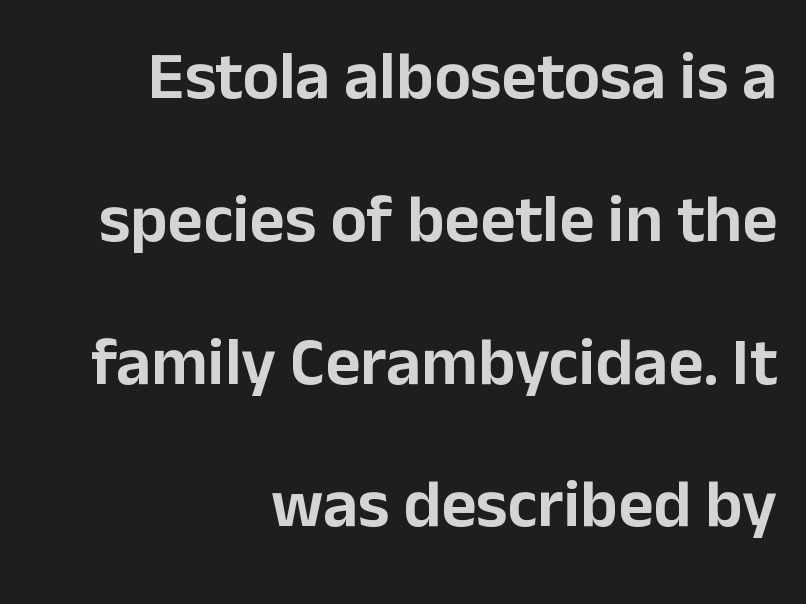
Notice how the stems are strictly vertical — no italics here. A typesetter would call this proportional, since set widths differ per character. The characters display no serif detailing; their extremities are plain. Words float on clear page, feet unadorned. Successive baselines arrive slowly, with a big drop between each. Nobody touched the tracking dial on this one.
